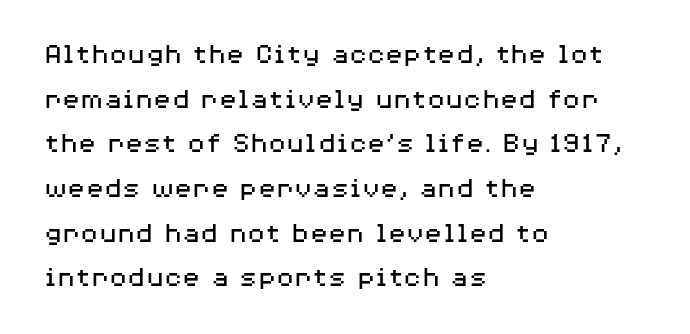
{"serif": "no", "italic": "no", "bold": "no", "weight": "regular", "width": "wide", "stroke_contrast": "medium", "x_height": "medium", "monospaced": "no", "underline": "no", "align": "left", "line_spacing": "normal", "line_spacing_ratio": 1.49, "letter_spacing": "normal", "letter_spacing_em": 0.0, "glyph_px": 30}
